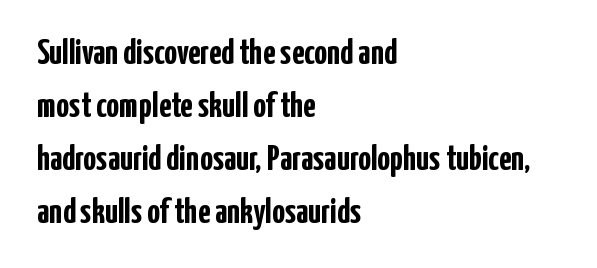
Q: Is the text bold? A: Yes.
Q: Is the text italic (slanted)? A: No, it is upright.
Q: Is the typeface a serif or a sans-serif typeface? A: Sans-serif.
Q: Is the text underlined? A: No.
Q: How is the paragraph aligned? A: Left-aligned.
Q: Is the spacing between letters normal or unusually wide? A: Normal.
Q: Is the spacing between lines tight, normal or loose? A: Normal.
Q: Width (condensed, normal, or wide)? A: Condensed.
Q: Stroke contrast? A: Low.
Q: x-height? A: Medium.
Q: Monospaced? A: No.
